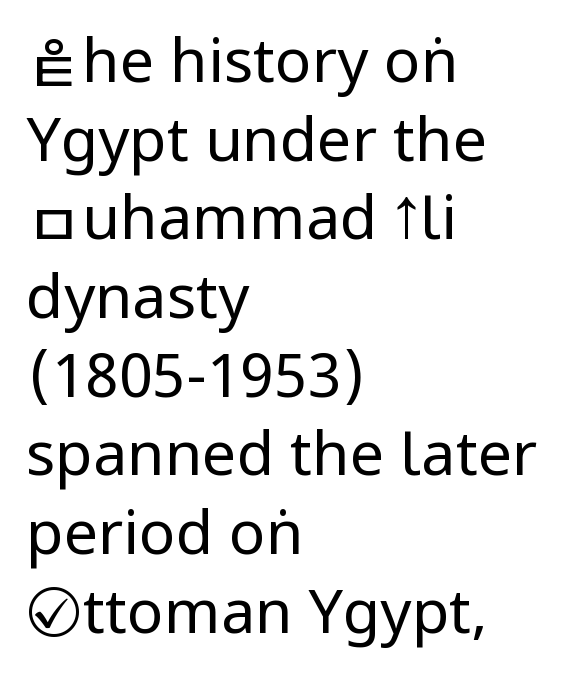
{"serif": "no", "italic": "no", "bold": "no", "weight": "regular", "width": "condensed", "stroke_contrast": "low", "x_height": "large", "monospaced": "no", "underline": "no", "align": "left", "line_spacing": "normal", "line_spacing_ratio": 1.29, "letter_spacing": "normal", "letter_spacing_em": 0.0, "glyph_px": 61}
